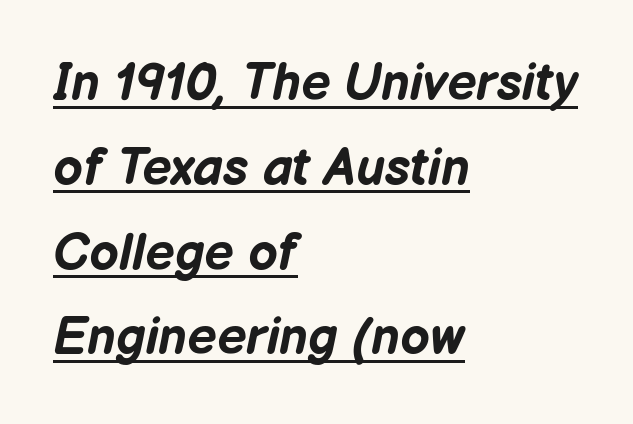
The image shows 52 px bold type, italic (leaning right); set left-aligned, normal line spacing (1.63x), normal letter spacing, underlined; low stroke contrast and a medium x-height.
